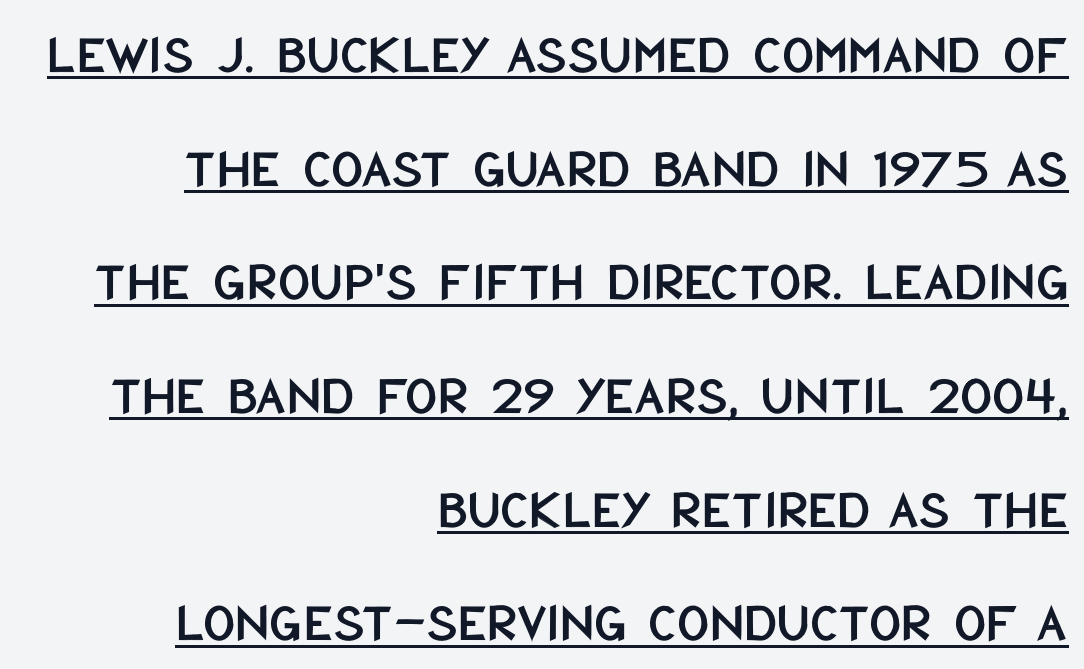
Q: Is the text italic (slanted)? A: No, it is upright.
Q: Is the typeface a serif or a sans-serif typeface? A: Sans-serif.
Q: Is the text underlined? A: Yes.
Q: How is the paragraph aligned? A: Right-aligned.
Q: Is the spacing between letters normal or unusually wide? A: Normal.
Q: Is the spacing between lines tight, normal or loose? A: Loose.
Q: Width (condensed, normal, or wide)? A: Condensed.
Q: Stroke contrast? A: Low.
Q: x-height? A: Large.
Q: Monospaced? A: No.
